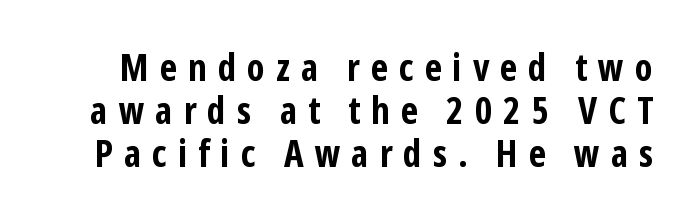
Type style note: lacks serifs. Designer's note — italics off, roman on. Strokes here are thick enough to call this a true bold. The face used here is rendered with a markedly widened letterfit. Underlining? Definitely not there. Character widths vary here, with narrow letters taking less room than wide ones.
